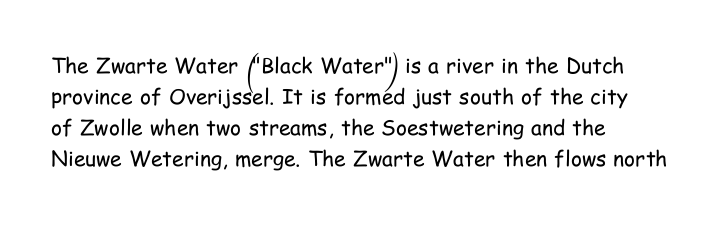
Q: Is the text bold? A: No.
Q: Is the text italic (slanted)? A: No, it is upright.
Q: Is the text underlined? A: No.
Q: How is the paragraph aligned? A: Left-aligned.
Q: Is the spacing between letters normal or unusually wide? A: Normal.
Q: Is the spacing between lines tight, normal or loose? A: Normal.
